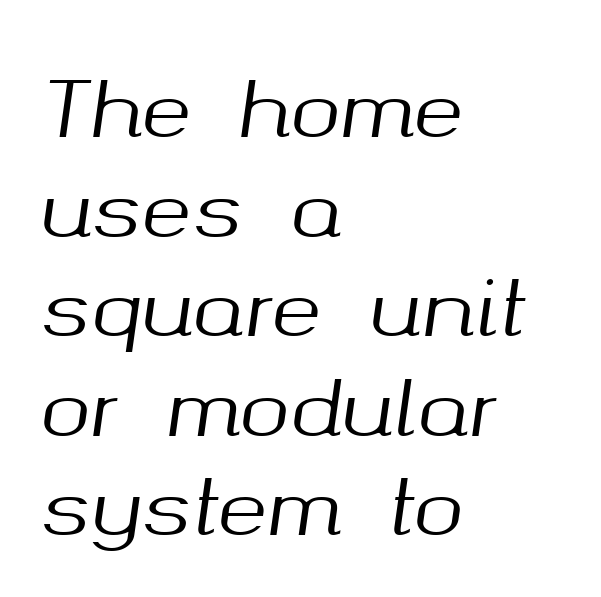
{"italic": "yes", "lean": "right", "slant_degrees": 8, "width": "normal", "stroke_contrast": "medium", "x_height": "medium", "monospaced": "no", "underline": "no", "align": "left", "line_spacing": "normal", "line_spacing_ratio": 1.31, "letter_spacing": "normal", "letter_spacing_em": 0.0, "glyph_px": 76}
